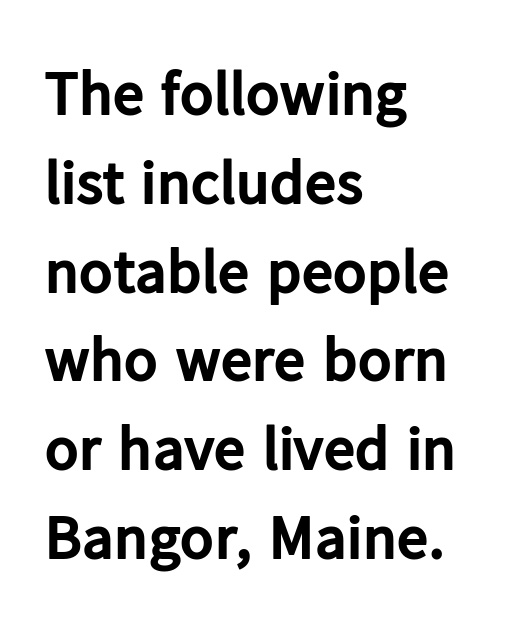
The image shows 63 px bold sans-serif type, upright; set left-aligned, normal line spacing (1.41x), normal letter spacing, not underlined; low stroke contrast and a medium x-height.
